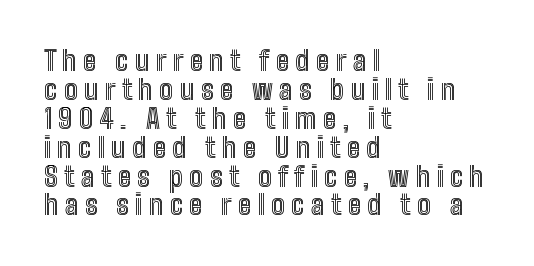
The image shows 27 px text type, upright; set left-aligned, tight line spacing (1.07x), unusually wide letter spacing (+0.24 em), not underlined.
